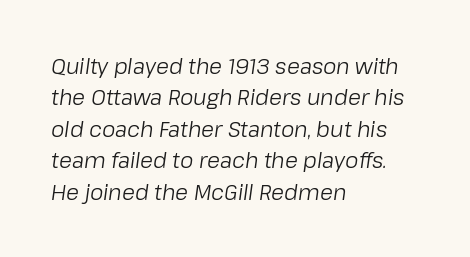
Q: Is the text bold? A: No.
Q: Is the text italic (slanted)? A: Yes, it leans right by about 8 degrees.
Q: Is the text underlined? A: No.
Q: How is the paragraph aligned? A: Left-aligned.
Q: Is the spacing between letters normal or unusually wide? A: Normal.
Q: Is the spacing between lines tight, normal or loose? A: Normal.
